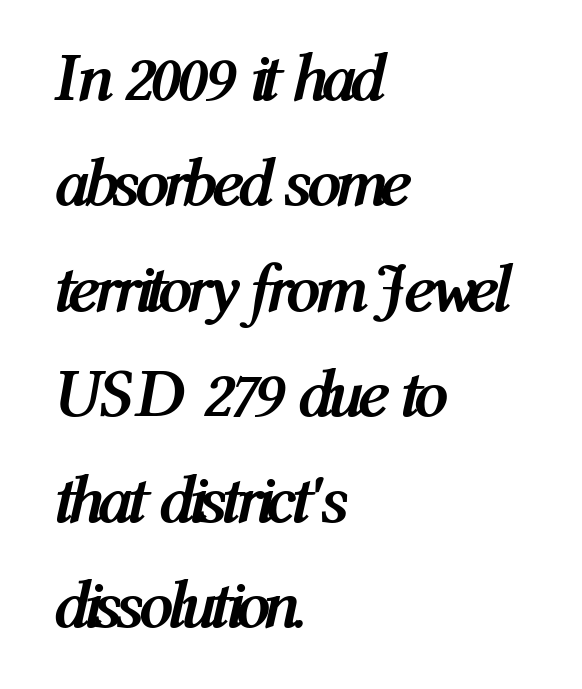
The image shows 68 px semibold, condensed type, italic (leaning right); set left-aligned, normal line spacing (1.55x), normal letter spacing, not underlined; medium stroke contrast and a medium x-height.
